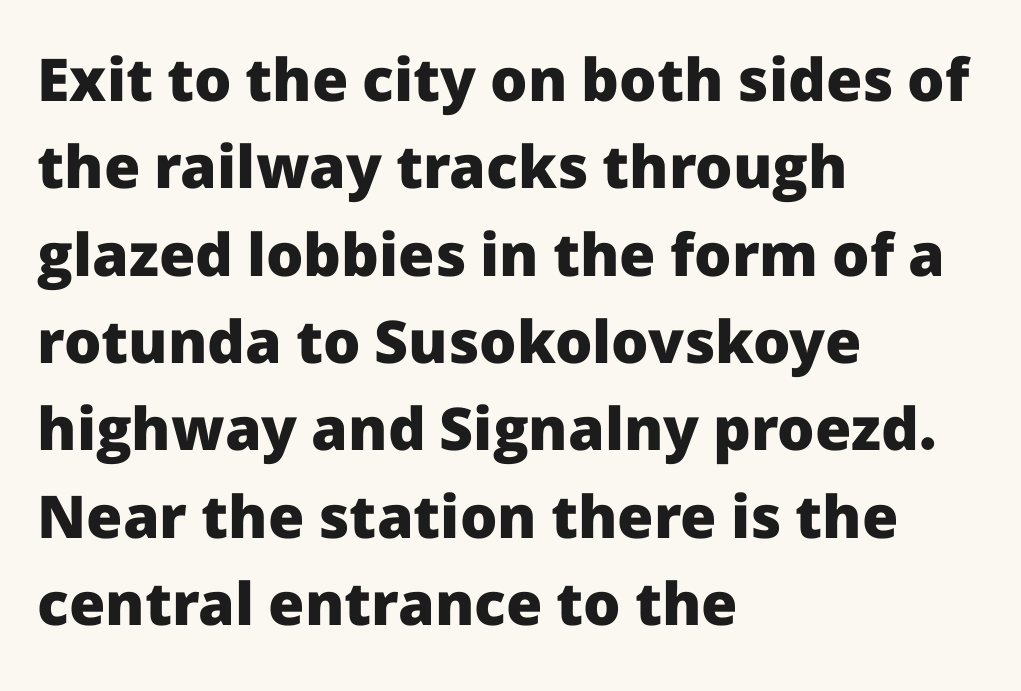
The image shows 59 px heavy sans-serif type, upright; set left-aligned, normal line spacing (1.48x), normal letter spacing, not underlined; low stroke contrast and a medium x-height.
